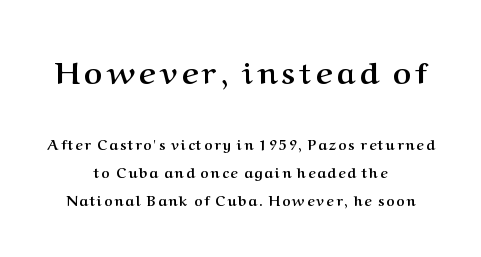
The image shows 31 px semibold serif type, upright; set centered, loose line spacing (1.99x), not underlined; the first (top) block is 2.21x larger; medium stroke contrast and a medium x-height.
